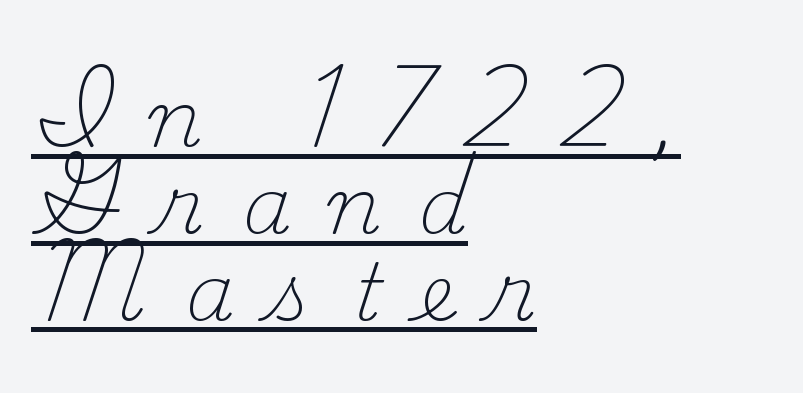
The image shows 79 px light serif type; set left-aligned, tight line spacing (1.1x), unusually wide letter spacing (+0.47 em), underlined; medium stroke contrast and a small x-height.
